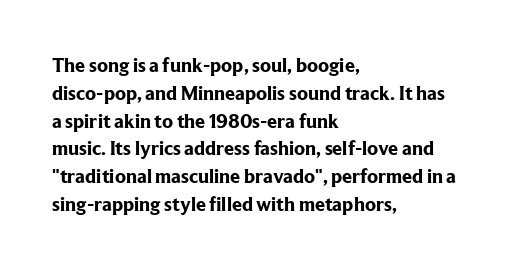
Q: Is the text bold? A: Yes.
Q: Is the text italic (slanted)? A: No, it is upright.
Q: Is the text underlined? A: No.
Q: How is the paragraph aligned? A: Left-aligned.
Q: Is the spacing between letters normal or unusually wide? A: Normal.
Q: Is the spacing between lines tight, normal or loose? A: Normal.
